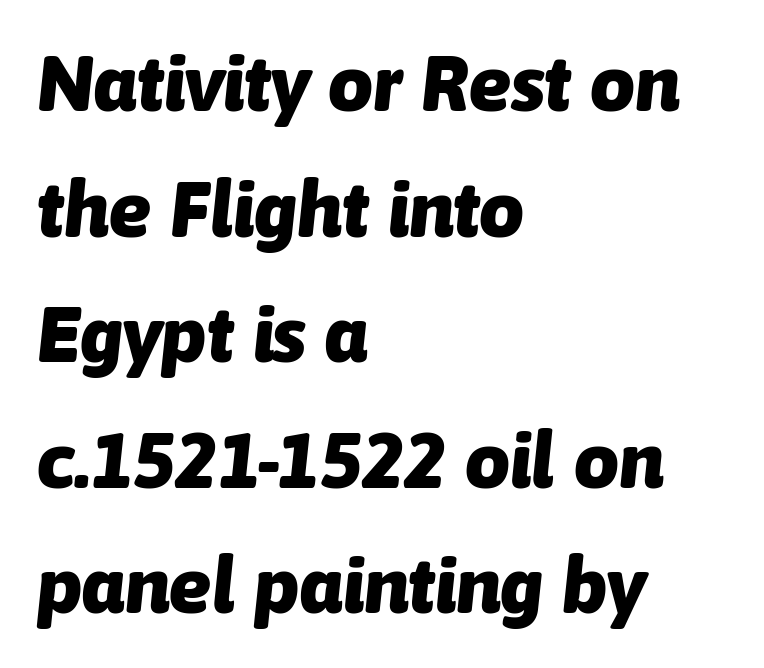
The image shows 79 px heavy type, italic (leaning right); set left-aligned, normal line spacing (1.59x), normal letter spacing, not underlined; low stroke contrast and a medium x-height.
